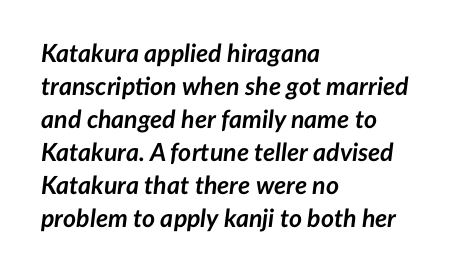
The image shows 25 px bold type, italic (leaning right); set left-aligned, normal line spacing (1.32x), normal letter spacing, not underlined.
